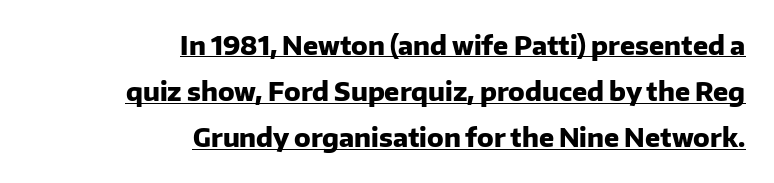
The image shows 25 px bold type, upright; set right-aligned, line spacing 1.85x, normal letter spacing, underlined.
